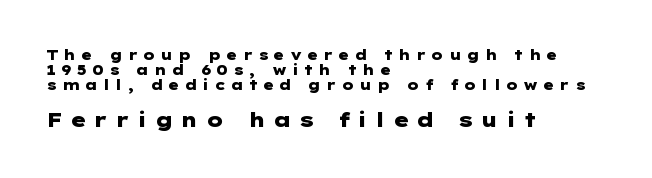
{"italic": "no", "bold": "yes", "underline": "no", "align": "left", "line_spacing": "tight", "line_spacing_ratio": 1.06, "letter_spacing": "wide", "letter_spacing_em": 0.34, "larger_block": "second", "size_ratio": 1.43, "glyph_px": 20}
